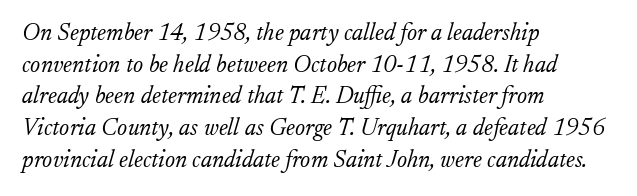
Q: Is the text bold? A: No.
Q: Is the text italic (slanted)? A: Yes, it leans right by about 17 degrees.
Q: Is the text underlined? A: No.
Q: How is the paragraph aligned? A: Left-aligned.
Q: Is the spacing between letters normal or unusually wide? A: Normal.
Q: Is the spacing between lines tight, normal or loose? A: Normal.
